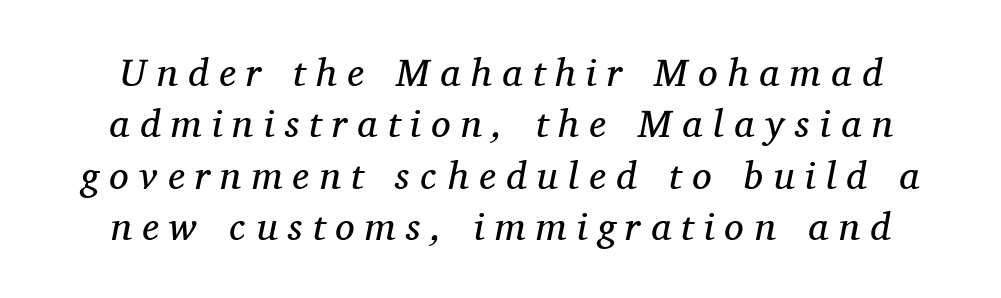
The image shows 39 px regular-weight serif type, italic (leaning right); set centered, normal line spacing (1.32x), unusually wide letter spacing (+0.27 em), not underlined; medium stroke contrast and a medium x-height.
